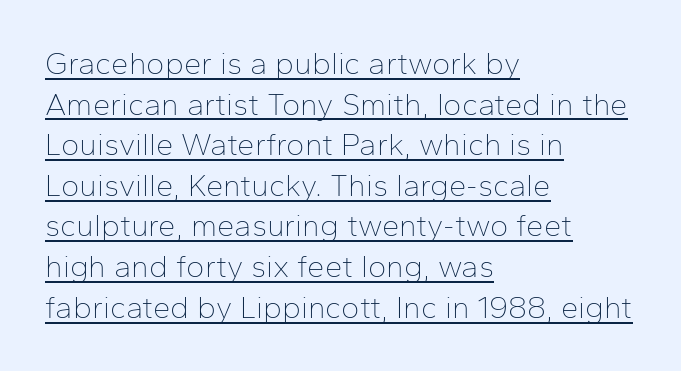
Q: Is the text bold? A: No.
Q: Is the text italic (slanted)? A: No, it is upright.
Q: Is the typeface a serif or a sans-serif typeface? A: Sans-serif.
Q: Is the text underlined? A: Yes.
Q: How is the paragraph aligned? A: Left-aligned.
Q: Is the spacing between letters normal or unusually wide? A: Normal.
Q: Is the spacing between lines tight, normal or loose? A: Normal.
Q: Width (condensed, normal, or wide)? A: Normal.
Q: Stroke contrast? A: Low.
Q: x-height? A: Medium.
Q: Monospaced? A: No.
